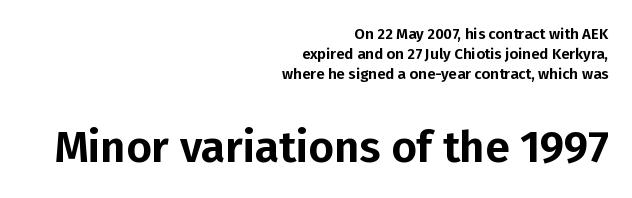
{"serif": "no", "italic": "no", "width": "normal", "stroke_contrast": "low", "x_height": "medium", "monospaced": "no", "underline": "no", "align": "right", "line_spacing": "normal", "line_spacing_ratio": 1.35, "letter_spacing": "normal", "letter_spacing_em": 0.0, "larger_block": "second", "size_ratio": 2.93, "glyph_px": 44}
